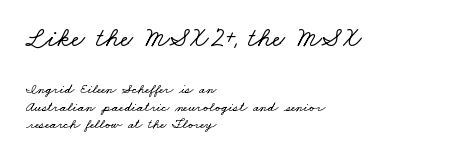
Interline gaps are of average width in this sample. Font category for this specimen: serif. These lines are set flush left with a ragged right edge. Honestly, the letter spacing is just normal — you wouldn't notice it. Glance below the letters and you will spot only blank space. The letters in the upper block stand taller than those in the block below.
